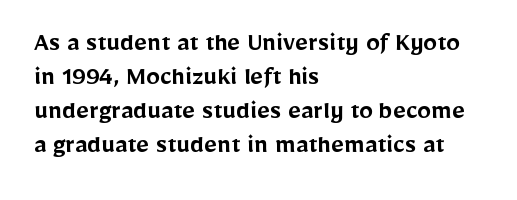
{"serif": "no", "italic": "no", "bold": "semi", "weight": "semibold", "width": "normal", "stroke_contrast": "low", "x_height": "medium", "monospaced": "no", "underline": "no", "align": "left", "line_spacing_ratio": 1.22, "letter_spacing": "normal", "letter_spacing_em": 0.0, "glyph_px": 28}
